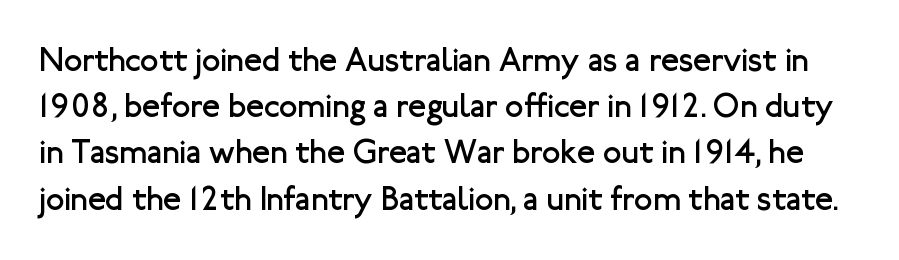
Q: Is the text bold? A: No.
Q: Is the text italic (slanted)? A: No, it is upright.
Q: Is the typeface a serif or a sans-serif typeface? A: Sans-serif.
Q: Is the text underlined? A: No.
Q: Is the spacing between letters normal or unusually wide? A: Normal.
Q: Is the spacing between lines tight, normal or loose? A: Normal.
Q: Width (condensed, normal, or wide)? A: Normal.
Q: Stroke contrast? A: Low.
Q: x-height? A: Medium.
Q: Monospaced? A: No.
